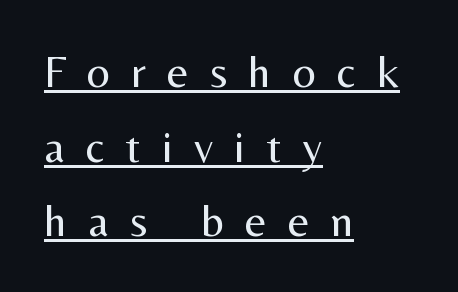
{"serif": "no", "italic": "no", "bold": "no", "weight": "regular", "width": "normal", "stroke_contrast": "medium", "x_height": "medium", "monospaced": "no", "underline": "yes", "align": "left", "line_spacing": "normal", "line_spacing_ratio": 1.62, "letter_spacing": "wide", "letter_spacing_em": 0.46, "glyph_px": 46}
